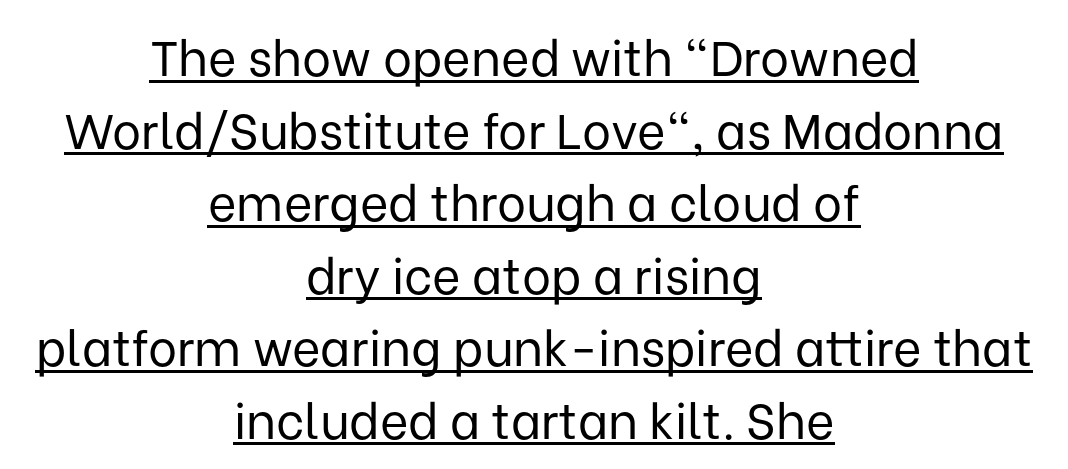
{"serif": "no", "italic": "no", "bold": "no", "weight": "regular", "width": "normal", "stroke_contrast": "low", "x_height": "medium", "monospaced": "no", "underline": "yes", "align": "center", "line_spacing": "normal", "line_spacing_ratio": 1.48, "letter_spacing": "normal", "letter_spacing_em": 0.0, "glyph_px": 49}
